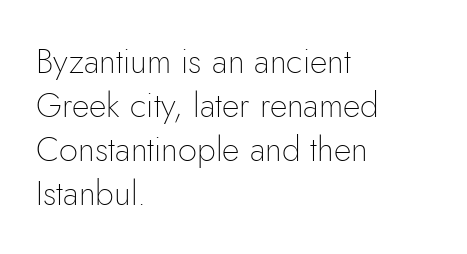
The image shows 34 px thin sans-serif type, upright; set left-aligned, normal line spacing (1.29x), normal letter spacing, not underlined; low stroke contrast and a small x-height.
